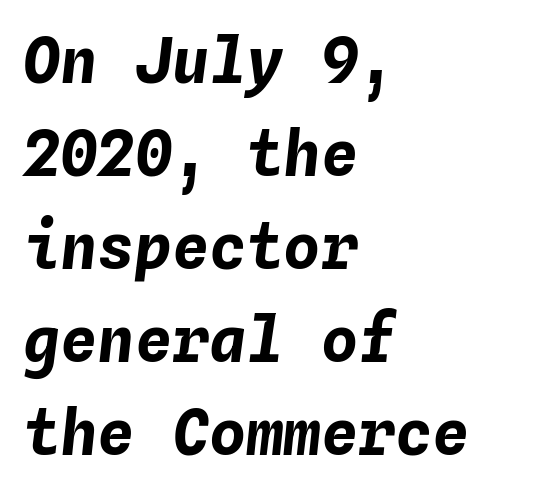
{"italic": "yes", "lean": "right", "slant_degrees": 4, "bold": "yes", "weight": "bold", "width": "normal", "stroke_contrast": "low", "x_height": "medium", "monospaced": "yes", "underline": "no", "align": "left", "line_spacing": "normal", "line_spacing_ratio": 1.5, "letter_spacing": "normal", "letter_spacing_em": 0.0, "glyph_px": 62}
